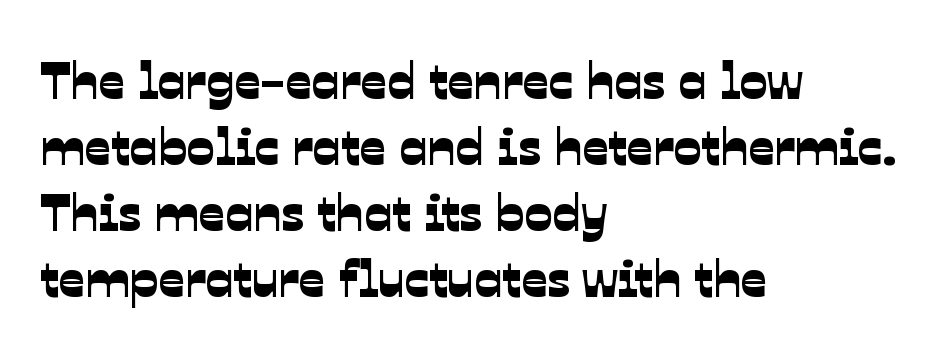
The image shows 52 px sans-serif type; set left-aligned, normal line spacing (1.27x), normal letter spacing, not underlined; low stroke contrast and a medium x-height.
